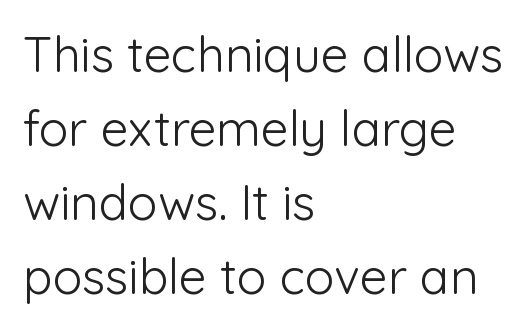
Q: Is the text bold? A: No.
Q: Is the text italic (slanted)? A: No, it is upright.
Q: Is the typeface a serif or a sans-serif typeface? A: Sans-serif.
Q: Is the text underlined? A: No.
Q: How is the paragraph aligned? A: Left-aligned.
Q: Is the spacing between letters normal or unusually wide? A: Normal.
Q: Is the spacing between lines tight, normal or loose? A: Normal.
Q: Width (condensed, normal, or wide)? A: Normal.
Q: Stroke contrast? A: Low.
Q: x-height? A: Medium.
Q: Monospaced? A: No.
